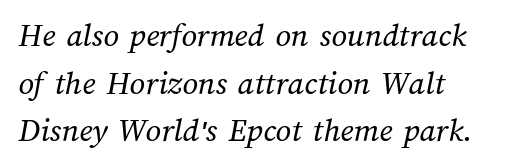
{"bold": "no", "weight": "regular", "width": "normal", "stroke_contrast": "medium", "x_height": "medium", "monospaced": "no", "underline": "no", "line_spacing": "normal", "line_spacing_ratio": 1.4, "letter_spacing": "normal", "letter_spacing_em": 0.0, "glyph_px": 34}
